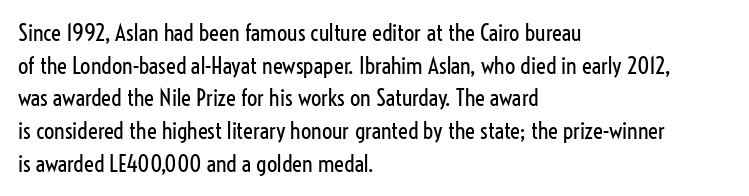
Q: Is the text bold? A: No.
Q: Is the text italic (slanted)? A: No, it is upright.
Q: Is the text underlined? A: No.
Q: How is the paragraph aligned? A: Left-aligned.
Q: Is the spacing between letters normal or unusually wide? A: Normal.
Q: Is the spacing between lines tight, normal or loose? A: Normal.
